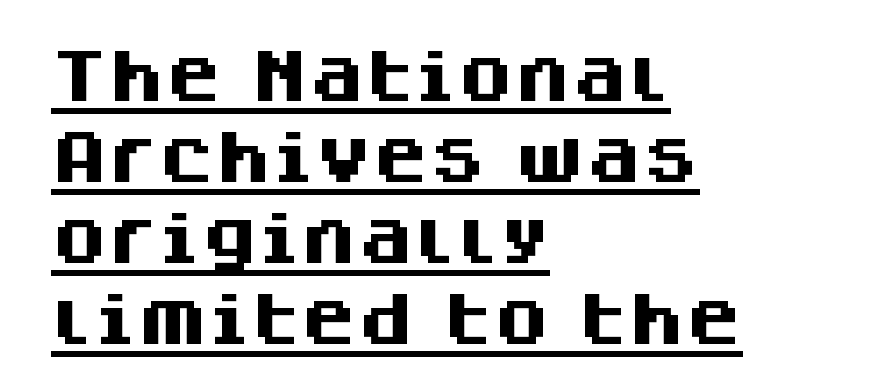
Q: Is the text bold? A: Yes.
Q: Is the text italic (slanted)? A: No, it is upright.
Q: Is the typeface a serif or a sans-serif typeface? A: Sans-serif.
Q: Is the text underlined? A: Yes.
Q: How is the paragraph aligned? A: Left-aligned.
Q: Is the spacing between letters normal or unusually wide? A: Normal.
Q: Is the spacing between lines tight, normal or loose? A: Normal.
Q: Width (condensed, normal, or wide)? A: Normal.
Q: Stroke contrast? A: Medium.
Q: x-height? A: Large.
Q: Monospaced? A: No.
